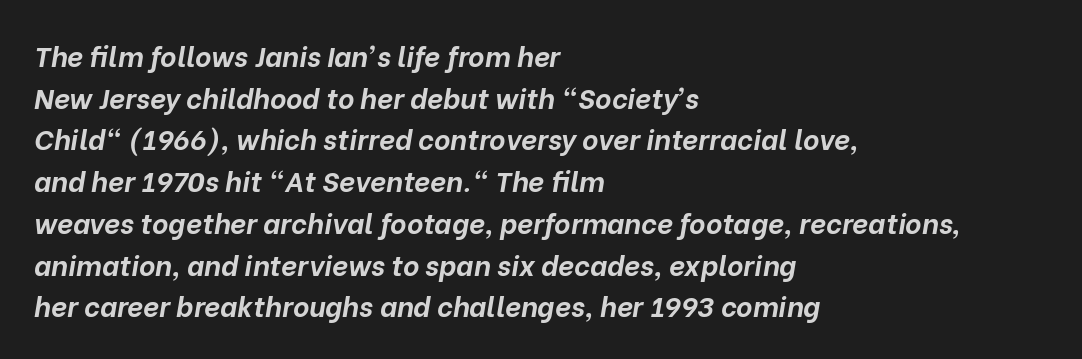
{"italic": "yes", "lean": "right", "slant_degrees": 10, "bold": "yes", "weight": "bold", "width": "normal", "stroke_contrast": "low", "x_height": "medium", "monospaced": "no", "underline": "no", "align": "left", "line_spacing": "normal", "line_spacing_ratio": 1.49, "letter_spacing": "normal", "letter_spacing_em": 0.0, "glyph_px": 28}
